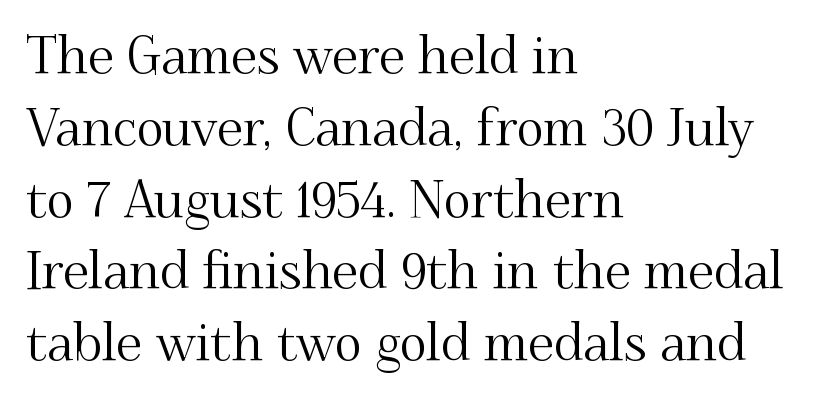
{"serif": "yes", "italic": "no", "width": "normal", "stroke_contrast": "medium", "x_height": "small", "monospaced": "no", "underline": "no", "align": "left", "line_spacing": "normal", "line_spacing_ratio": 1.38, "letter_spacing": "normal", "letter_spacing_em": 0.0, "glyph_px": 52}
